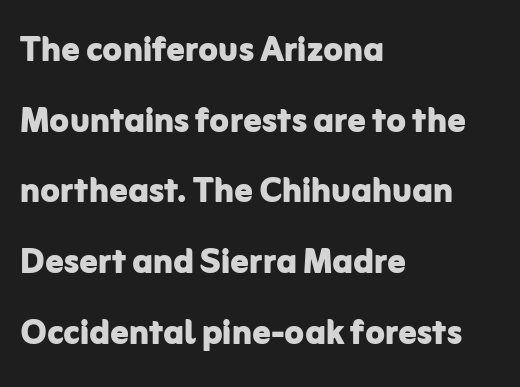
{"serif": "no", "italic": "no", "bold": "yes", "weight": "bold", "width": "normal", "stroke_contrast": "low", "x_height": "medium", "monospaced": "no", "underline": "no", "align": "left", "line_spacing": "normal", "line_spacing_ratio": 1.57, "letter_spacing": "normal", "letter_spacing_em": 0.0, "glyph_px": 45}
